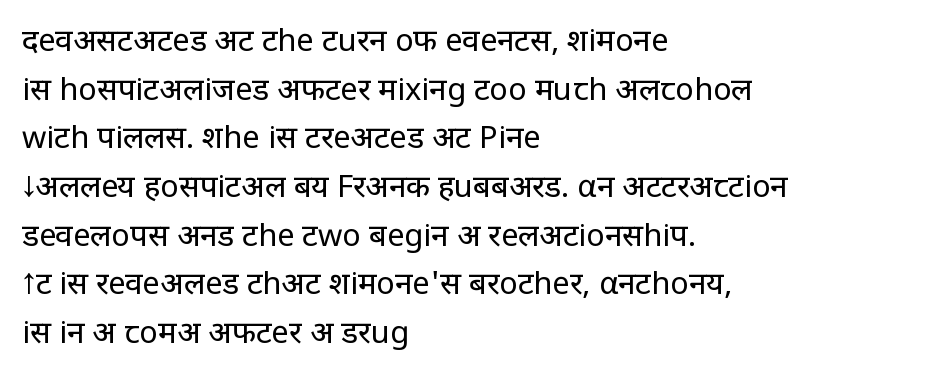
Honestly, the letter spacing is just normal — you wouldn't notice it. Ascenders rise straight up at ninety degrees. These lines are composed in type without serifs. The characters are drawn with everyday or finer stroke widths. A student would call this left alignment; a typographer would say flush left, rag right. Spacing verdict: proportional, widths tailored to each character.
